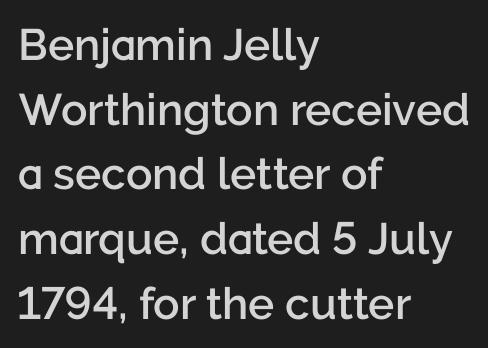
{"serif": "no", "italic": "no", "bold": "semi", "weight": "semibold", "width": "normal", "stroke_contrast": "low", "x_height": "medium", "monospaced": "no", "underline": "no", "align": "left", "line_spacing": "normal", "line_spacing_ratio": 1.47, "letter_spacing": "normal", "letter_spacing_em": 0.0, "glyph_px": 44}
